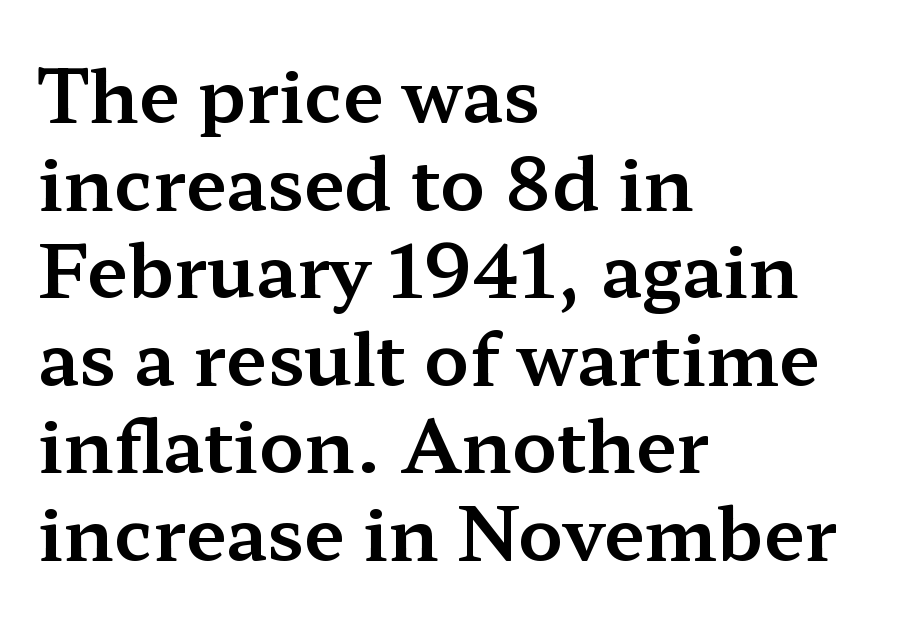
Q: Is the text italic (slanted)? A: No, it is upright.
Q: Is the typeface a serif or a sans-serif typeface? A: Serif.
Q: Is the text underlined? A: No.
Q: How is the paragraph aligned? A: Left-aligned.
Q: Is the spacing between letters normal or unusually wide? A: Normal.
Q: Width (condensed, normal, or wide)? A: Wide.
Q: Stroke contrast? A: Medium.
Q: x-height? A: Medium.
Q: Monospaced? A: No.
